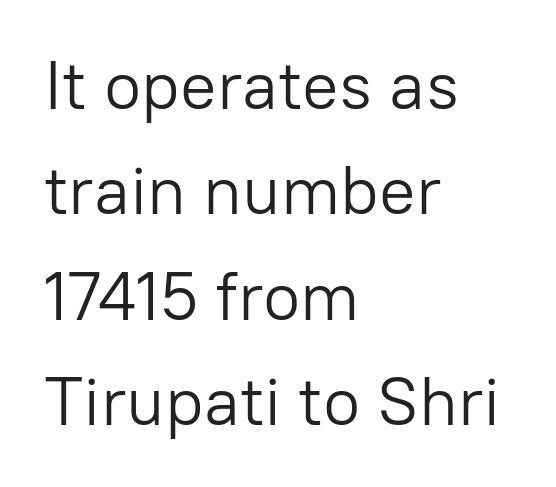
Q: Is the text bold? A: No.
Q: Is the text italic (slanted)? A: No, it is upright.
Q: Is the typeface a serif or a sans-serif typeface? A: Sans-serif.
Q: Is the text underlined? A: No.
Q: How is the paragraph aligned? A: Left-aligned.
Q: Is the spacing between letters normal or unusually wide? A: Normal.
Q: Is the spacing between lines tight, normal or loose? A: Normal.
Q: Width (condensed, normal, or wide)? A: Normal.
Q: Stroke contrast? A: Low.
Q: x-height? A: Medium.
Q: Monospaced? A: No.
